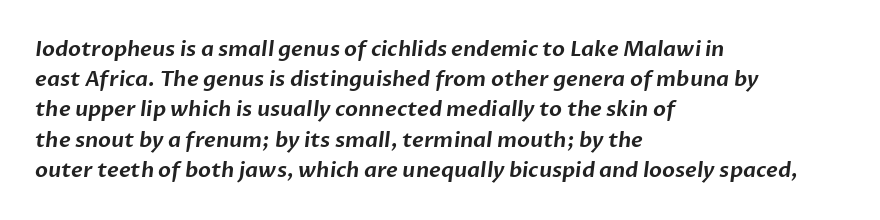
The image shows 21 px text type; set left-aligned, normal line spacing (1.44x), normal letter spacing, not underlined.
